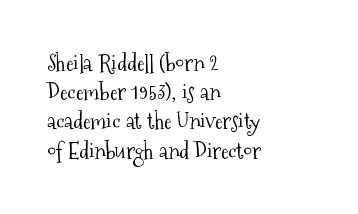
Q: Is the text bold? A: No.
Q: Is the text italic (slanted)? A: No, it is upright.
Q: Is the text underlined? A: No.
Q: How is the paragraph aligned? A: Left-aligned.
Q: Is the spacing between letters normal or unusually wide? A: Normal.
Q: Is the spacing between lines tight, normal or loose? A: Normal.
